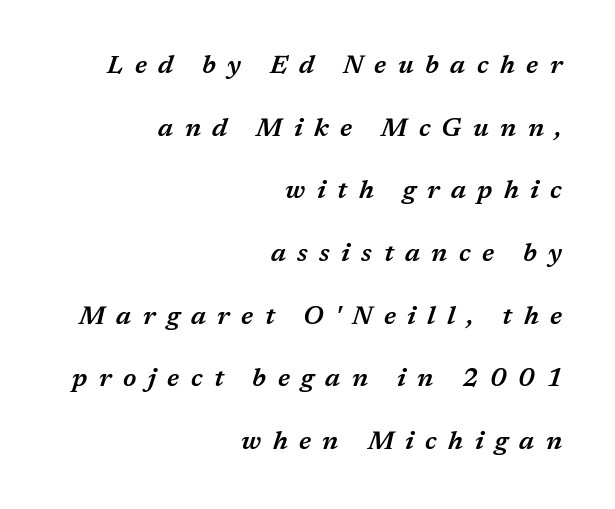
Q: Is the text bold? A: Semi-bold.
Q: Is the text italic (slanted)? A: Yes, it leans right by about 17 degrees.
Q: Is the text underlined? A: No.
Q: How is the paragraph aligned? A: Right-aligned.
Q: Is the spacing between letters normal or unusually wide? A: Unusually wide.
Q: Is the spacing between lines tight, normal or loose? A: Loose.
